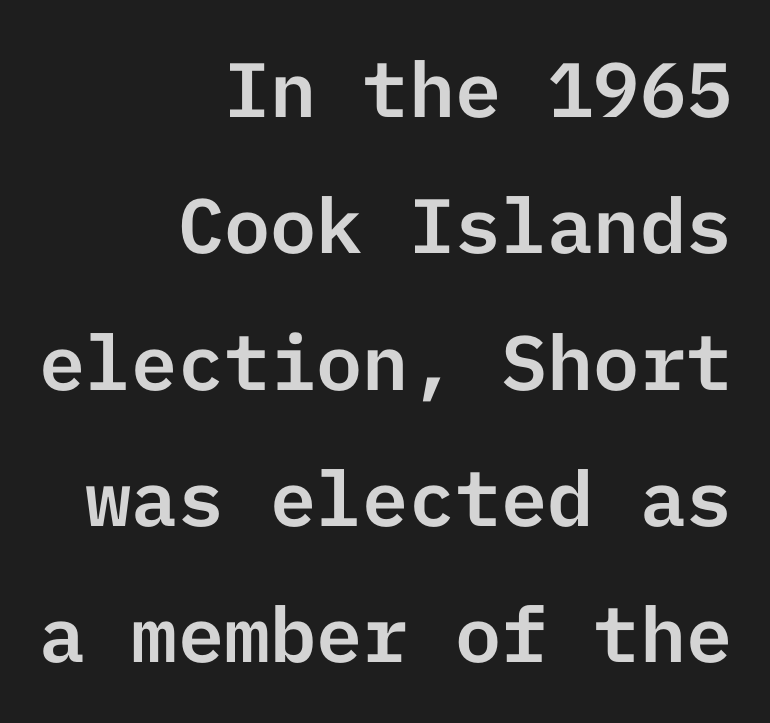
Typographically, this falls in the sans-serif category. The typography opts for an upright posture over an oblique one. This sample uses plain, unmodified letter spacing. Descender tails drop into unmarked territory. The lines are quadded right.
